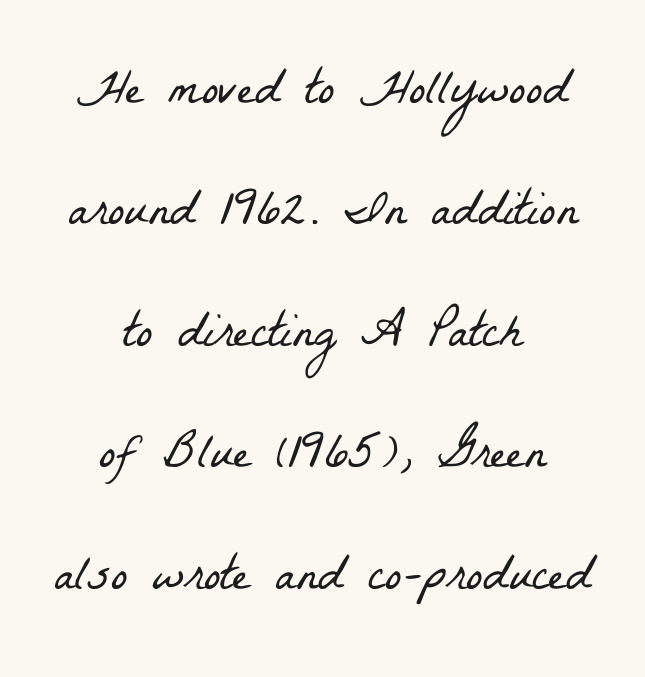
{"serif": "yes", "bold": "no", "weight": "light", "width": "condensed", "stroke_contrast": "low", "x_height": "medium", "monospaced": "no", "underline": "no", "align": "center", "line_spacing": "loose", "line_spacing_ratio": 2.43, "letter_spacing": "normal", "letter_spacing_em": 0.0, "glyph_px": 50}
